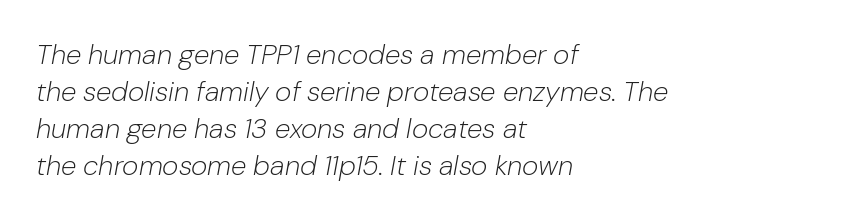
{"italic": "yes", "lean": "right", "slant_degrees": 10, "bold": "no", "weight": "light", "width": "normal", "stroke_contrast": "low", "x_height": "medium", "monospaced": "no", "underline": "no", "align": "left", "line_spacing": "normal", "line_spacing_ratio": 1.32, "letter_spacing": "normal", "letter_spacing_em": 0.0, "glyph_px": 28}
